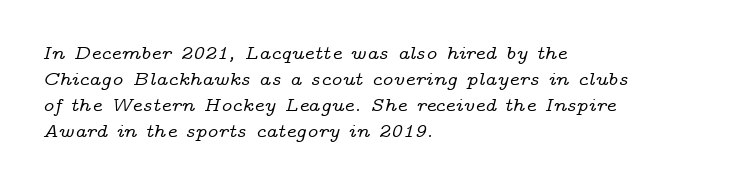
The image shows 20 px text type, italic (leaning right); set left-aligned, normal line spacing (1.3x), normal letter spacing, not underlined.
